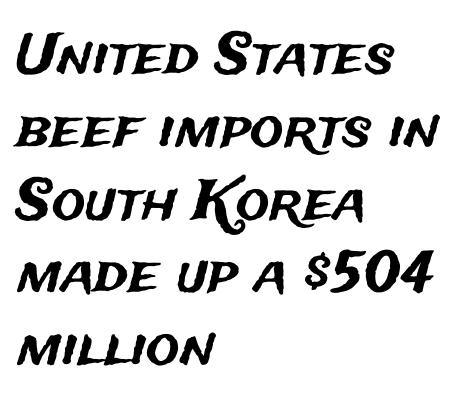
The image shows 56 px sans-serif type; set left-aligned, normal line spacing (1.3x), normal letter spacing, not underlined; medium stroke contrast and a medium x-height.
